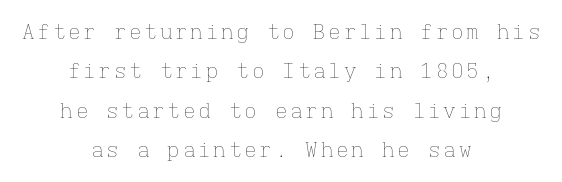
Notice how the passage keeps no hard edge, just a central spine. Bare-footed words on every line. When letters stand straight like this, we call the style roman or upright. Nothing heavy about these letters — not bold at all.
